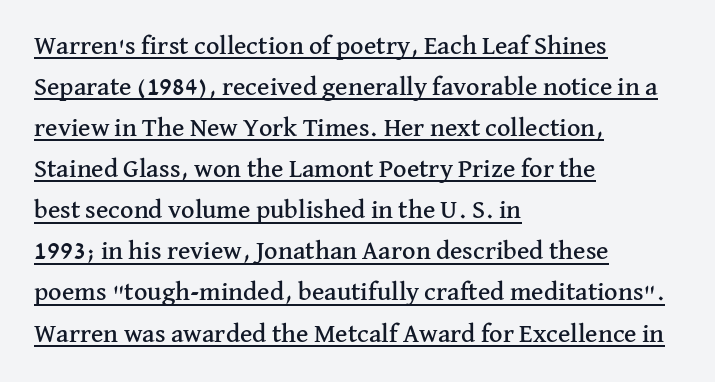
The image shows 26 px text type, upright; set left-aligned, normal line spacing (1.58x), normal letter spacing, underlined.
